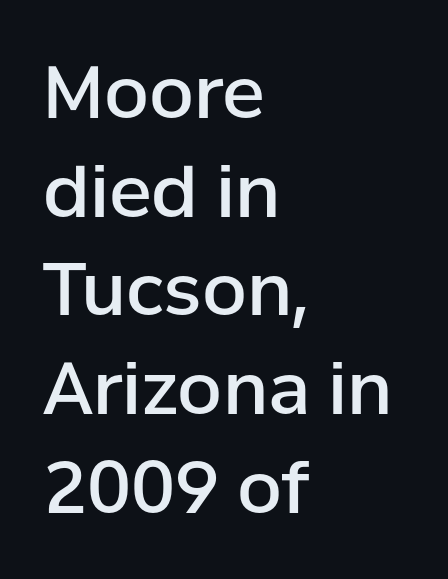
Q: Is the text bold? A: Semi-bold.
Q: Is the text italic (slanted)? A: No, it is upright.
Q: Is the typeface a serif or a sans-serif typeface? A: Sans-serif.
Q: Is the text underlined? A: No.
Q: How is the paragraph aligned? A: Left-aligned.
Q: Is the spacing between letters normal or unusually wide? A: Normal.
Q: Is the spacing between lines tight, normal or loose? A: Normal.
Q: Width (condensed, normal, or wide)? A: Normal.
Q: Stroke contrast? A: Low.
Q: x-height? A: Medium.
Q: Monospaced? A: No.
